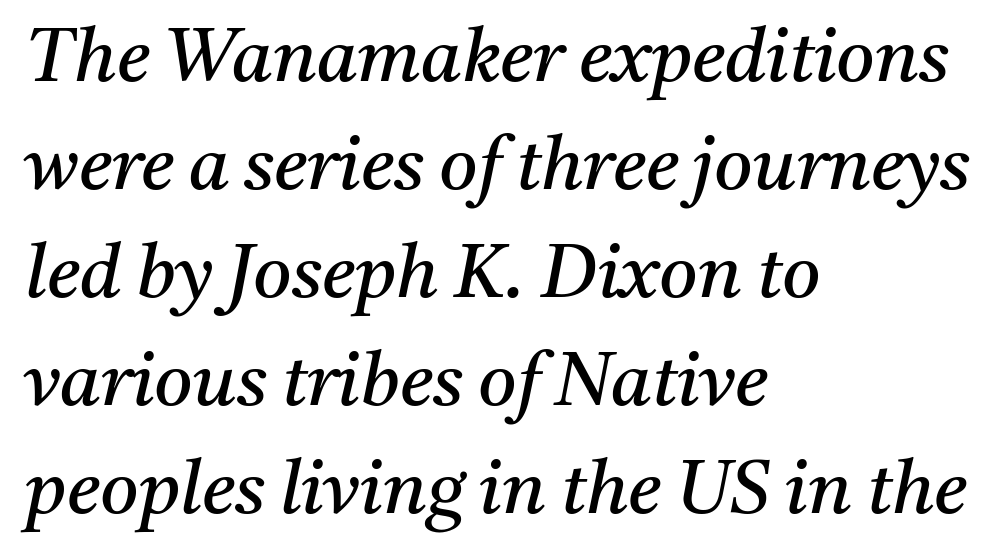
The image shows 74 px regular-weight serif type, italic (leaning right); set left-aligned, normal line spacing (1.46x), normal letter spacing, not underlined; medium stroke contrast and a medium x-height.
